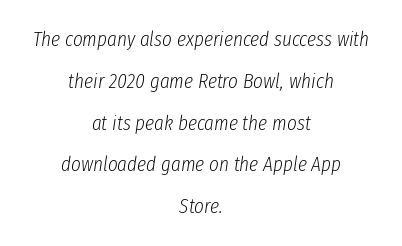
{"italic": "yes", "lean": "right", "slant_degrees": 8, "bold": "no", "underline": "no", "align": "center", "line_spacing": "loose", "line_spacing_ratio": 1.99, "letter_spacing": "normal", "letter_spacing_em": 0.0, "glyph_px": 21}
